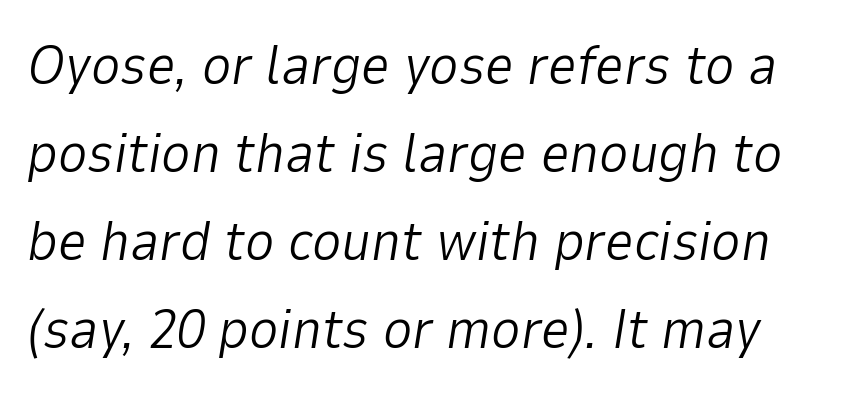
{"italic": "yes", "lean": "right", "slant_degrees": 9, "bold": "no", "weight": "light", "width": "normal", "stroke_contrast": "low", "x_height": "medium", "monospaced": "no", "underline": "no", "line_spacing": "normal", "line_spacing_ratio": 1.57, "letter_spacing": "normal", "letter_spacing_em": 0.0, "glyph_px": 56}
